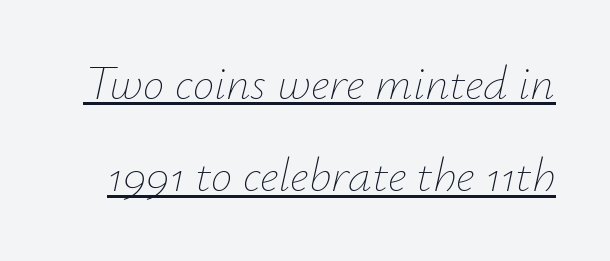
The horizontal fit of the characters is conventional and even. Horizontal bands of white between lines are thick stripes. Notice how a bar underscores the lettering throughout. Here the designer chose a conventional face with non-uniform glyph widths.
